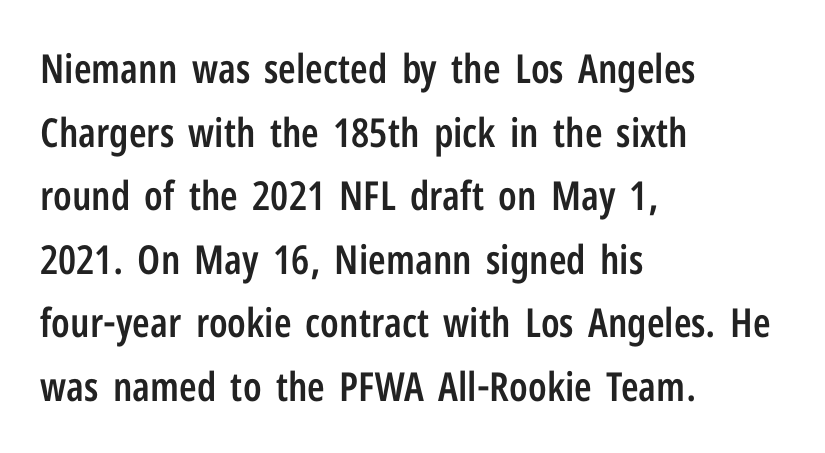
{"serif": "no", "italic": "no", "bold": "semi", "weight": "semibold", "width": "condensed", "stroke_contrast": "low", "x_height": "medium", "monospaced": "no", "underline": "no", "align": "left", "line_spacing": "normal", "line_spacing_ratio": 1.59, "letter_spacing": "normal", "letter_spacing_em": 0.0, "glyph_px": 40}
